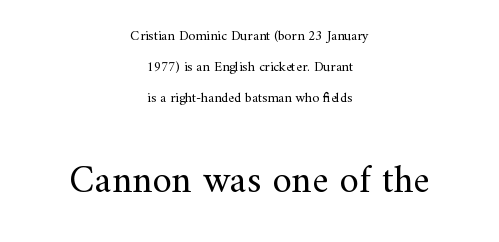
The font is comparable to plain body text, perhaps lighter. Old-style or modern, the face here clearly has serifs. The leading is generous, giving the passage an open texture. Spacing between characters is what you'd get straight out of the box.
